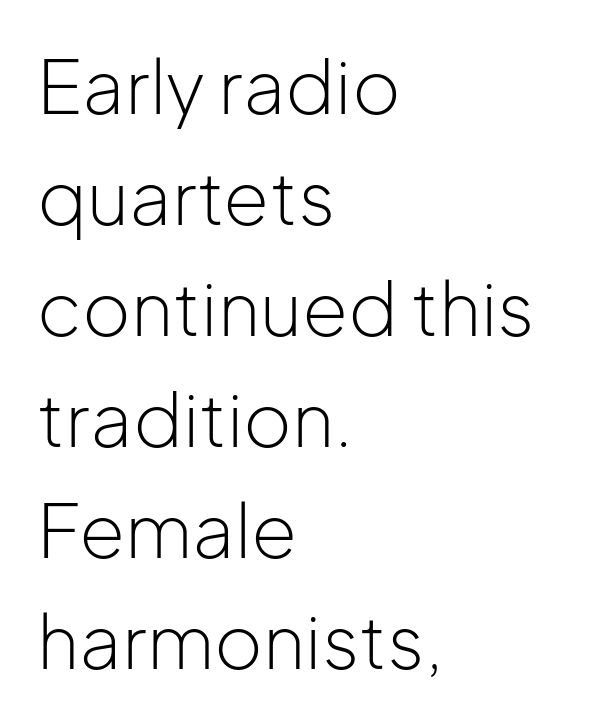
Italic? Not at all — the glyphs are vertical. Quick note: interline space is typical. Honestly, the letter spacing is just normal — you wouldn't notice it. These lines are rendered in a variable-pitch font. The glyphs are unaccompanied by any horizontal stroke below them. Horizontally, the lines are justified to the leading edge only.
